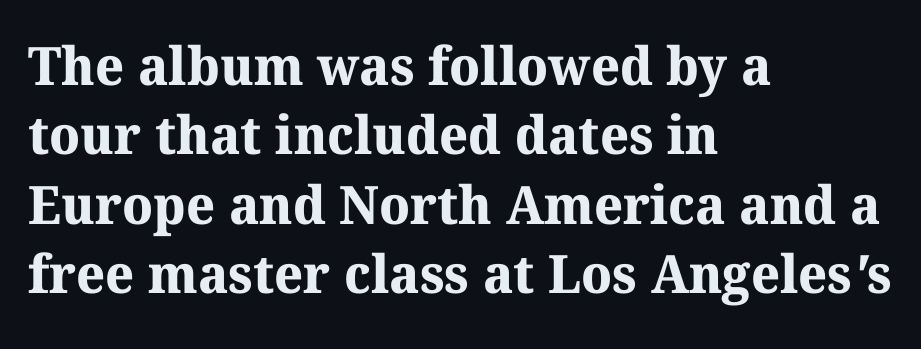
Q: Is the text bold? A: Yes.
Q: Is the typeface a serif or a sans-serif typeface? A: Serif.
Q: Is the text underlined? A: No.
Q: How is the paragraph aligned? A: Left-aligned.
Q: Is the spacing between letters normal or unusually wide? A: Normal.
Q: Is the spacing between lines tight, normal or loose? A: Normal.
Q: Width (condensed, normal, or wide)? A: Normal.
Q: Stroke contrast? A: Medium.
Q: x-height? A: Medium.
Q: Monospaced? A: No.
